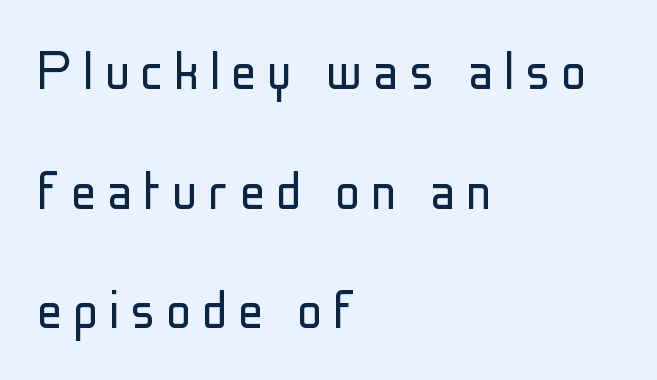
Q: Is the text bold? A: No.
Q: Is the text italic (slanted)? A: No, it is upright.
Q: Is the typeface a serif or a sans-serif typeface? A: Sans-serif.
Q: Is the text underlined? A: No.
Q: How is the paragraph aligned? A: Left-aligned.
Q: Is the spacing between lines tight, normal or loose? A: Loose.
Q: Width (condensed, normal, or wide)? A: Condensed.
Q: Stroke contrast? A: Low.
Q: x-height? A: Medium.
Q: Monospaced? A: No.
